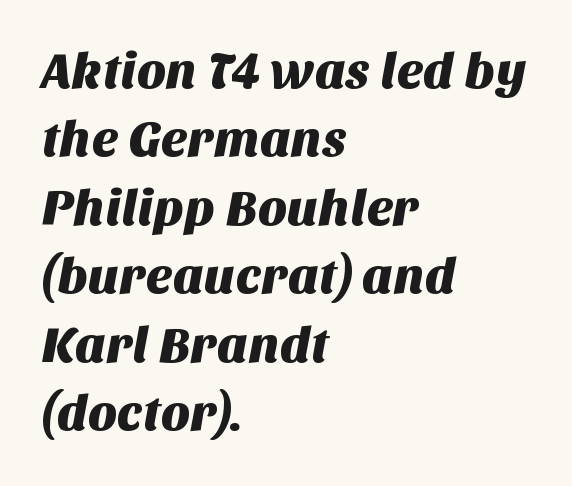
Q: Is the typeface a serif or a sans-serif typeface? A: Sans-serif.
Q: Is the text underlined? A: No.
Q: How is the paragraph aligned? A: Left-aligned.
Q: Is the spacing between letters normal or unusually wide? A: Normal.
Q: Is the spacing between lines tight, normal or loose? A: Normal.
Q: Width (condensed, normal, or wide)? A: Normal.
Q: Stroke contrast? A: Medium.
Q: x-height? A: Large.
Q: Monospaced? A: No.
